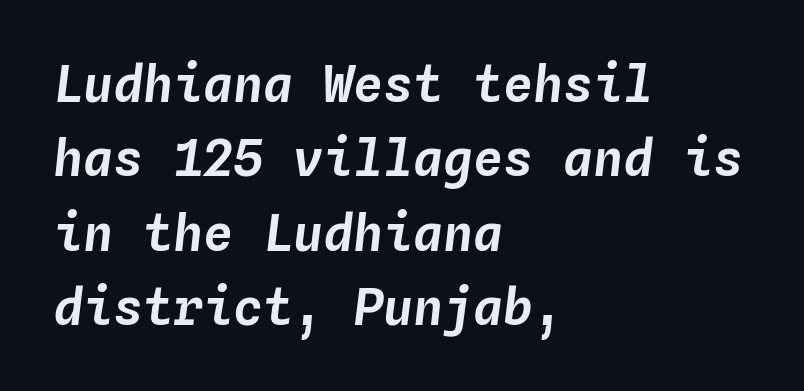
Q: Is the text italic (slanted)? A: Yes, it leans right by about 4 degrees.
Q: Is the text underlined? A: No.
Q: How is the paragraph aligned? A: Left-aligned.
Q: Is the spacing between letters normal or unusually wide? A: Normal.
Q: Is the spacing between lines tight, normal or loose? A: Normal.
Q: Width (condensed, normal, or wide)? A: Normal.
Q: Stroke contrast? A: Low.
Q: x-height? A: Medium.
Q: Monospaced? A: Yes.
